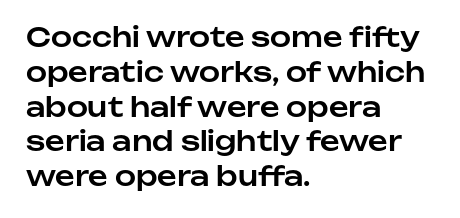
{"italic": "no", "underline": "no", "align": "left", "line_spacing": "normal", "line_spacing_ratio": 1.29, "letter_spacing": "normal", "letter_spacing_em": 0.0, "glyph_px": 27}
